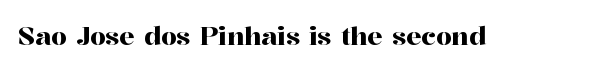
The image shows 25 px text type, upright; set normal letter spacing, not underlined.
